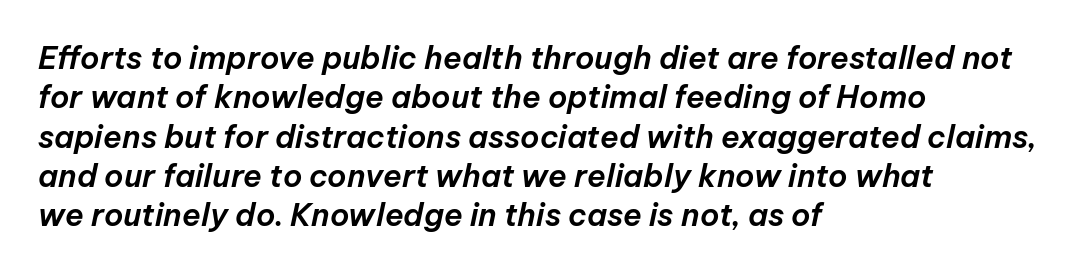
The image shows 31 px text type, italic (leaning right); set left-aligned, normal line spacing (1.27x), normal letter spacing, not underlined; low stroke contrast and a medium x-height.
